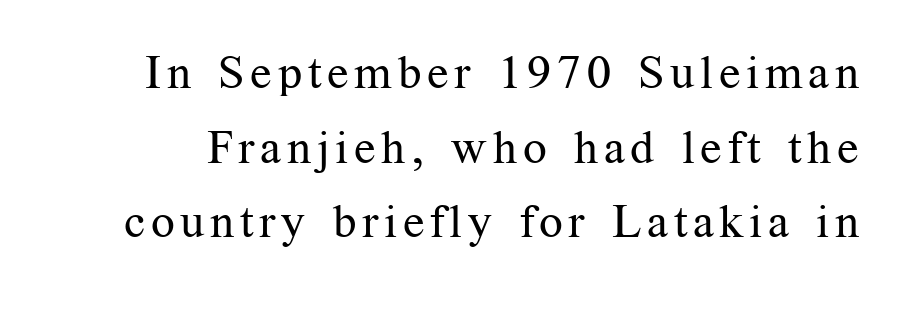
Q: Is the text bold? A: No.
Q: Is the text italic (slanted)? A: No, it is upright.
Q: Is the typeface a serif or a sans-serif typeface? A: Serif.
Q: Is the text underlined? A: No.
Q: Is the spacing between lines tight, normal or loose? A: Normal.
Q: Width (condensed, normal, or wide)? A: Normal.
Q: Stroke contrast? A: Medium.
Q: x-height? A: Medium.
Q: Monospaced? A: No.
